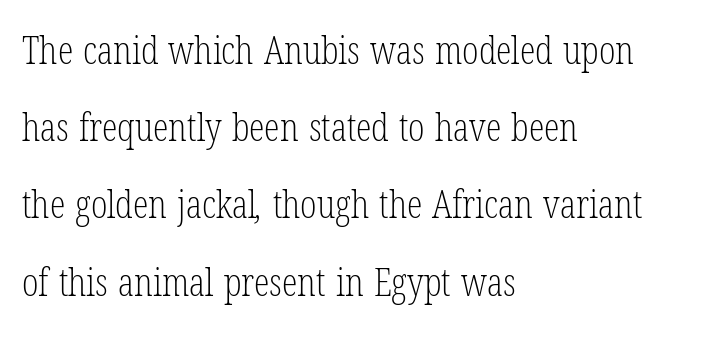
Q: Is the text bold? A: No.
Q: Is the typeface a serif or a sans-serif typeface? A: Serif.
Q: Is the text underlined? A: No.
Q: How is the paragraph aligned? A: Left-aligned.
Q: Is the spacing between letters normal or unusually wide? A: Normal.
Q: Is the spacing between lines tight, normal or loose? A: Loose.
Q: Width (condensed, normal, or wide)? A: Condensed.
Q: Stroke contrast? A: Low.
Q: x-height? A: Medium.
Q: Monospaced? A: No.
